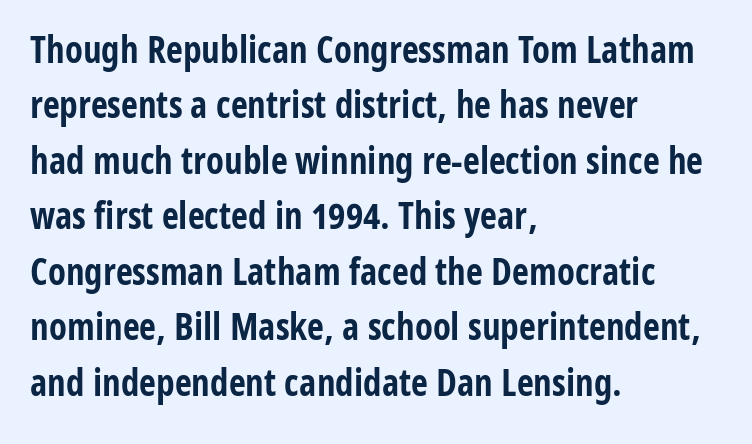
Q: Is the text bold? A: Yes.
Q: Is the text italic (slanted)? A: No, it is upright.
Q: Is the typeface a serif or a sans-serif typeface? A: Sans-serif.
Q: Is the text underlined? A: No.
Q: How is the paragraph aligned? A: Left-aligned.
Q: Is the spacing between letters normal or unusually wide? A: Normal.
Q: Is the spacing between lines tight, normal or loose? A: Normal.
Q: Width (condensed, normal, or wide)? A: Condensed.
Q: Stroke contrast? A: Low.
Q: x-height? A: Medium.
Q: Monospaced? A: No.
